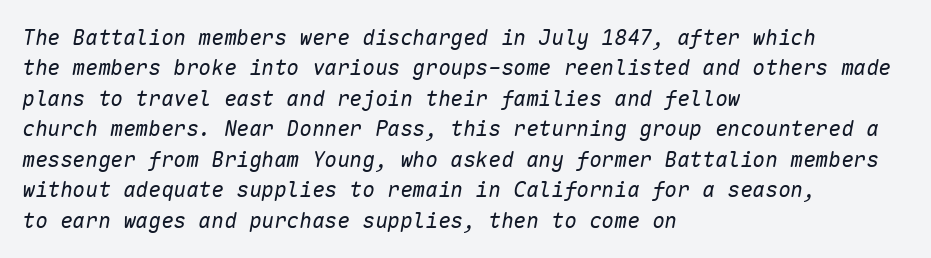
Vertical spacing — default. Line starts are locked; line ends wander. On a weight scale, this lands at 450 or below. Characters follow at the spacing the type designer built in. Posture: slanted. Check the space under the baseline: it is left empty.
